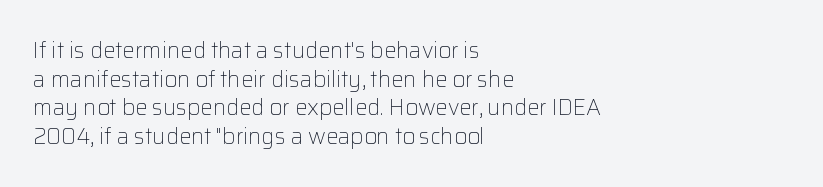
The image shows 22 px text type, upright; set left-aligned, normal line spacing (1.3x), normal letter spacing, not underlined.
